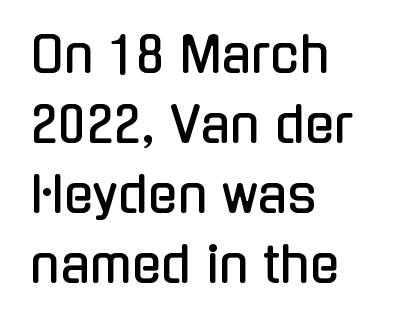
Do the characters align in a grid? No, the font is proportional. Tall strokes in this sample are plumb rather than angled. Stroke terminals: plain, sans-serif. Glance below the letters and you will spot only blank space.
